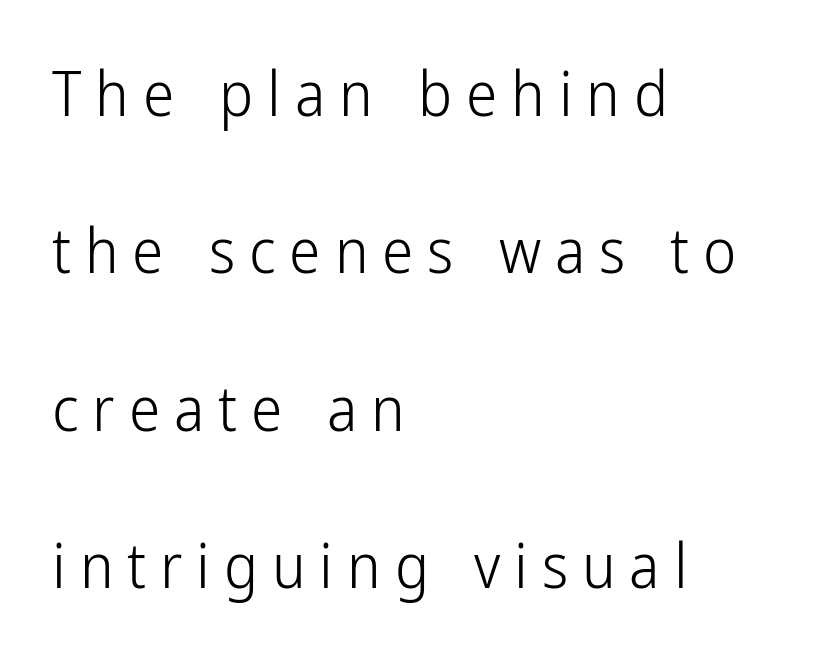
Q: Is the text bold? A: No.
Q: Is the text italic (slanted)? A: No, it is upright.
Q: Is the typeface a serif or a sans-serif typeface? A: Sans-serif.
Q: Is the text underlined? A: No.
Q: How is the paragraph aligned? A: Left-aligned.
Q: Is the spacing between letters normal or unusually wide? A: Unusually wide.
Q: Is the spacing between lines tight, normal or loose? A: Loose.
Q: Width (condensed, normal, or wide)? A: Condensed.
Q: Stroke contrast? A: Low.
Q: x-height? A: Medium.
Q: Monospaced? A: No.
